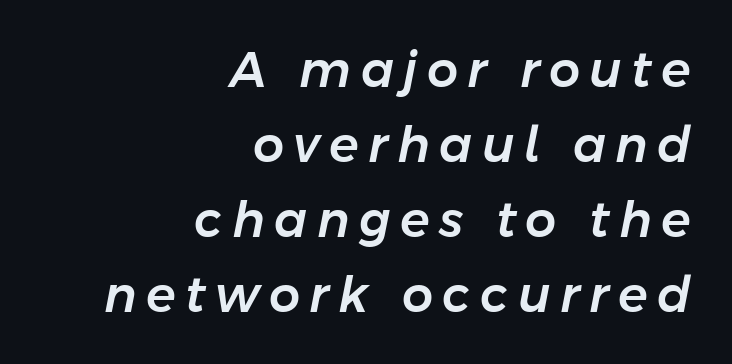
{"italic": "yes", "lean": "right", "slant_degrees": 11, "width": "normal", "stroke_contrast": "low", "x_height": "medium", "monospaced": "no", "underline": "no", "align": "right", "line_spacing": "normal", "line_spacing_ratio": 1.53, "glyph_px": 49}
